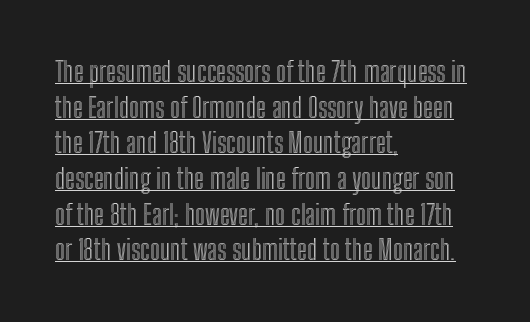
The image shows 27 px text type, upright; set left-aligned, normal line spacing (1.32x), normal letter spacing, underlined.
